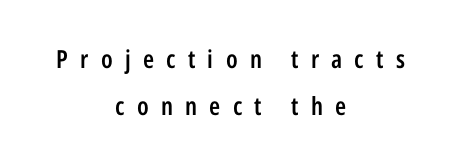
The image shows 25 px text type, upright; set centered, line spacing 1.89x, unusually wide letter spacing (+0.49 em), not underlined.
